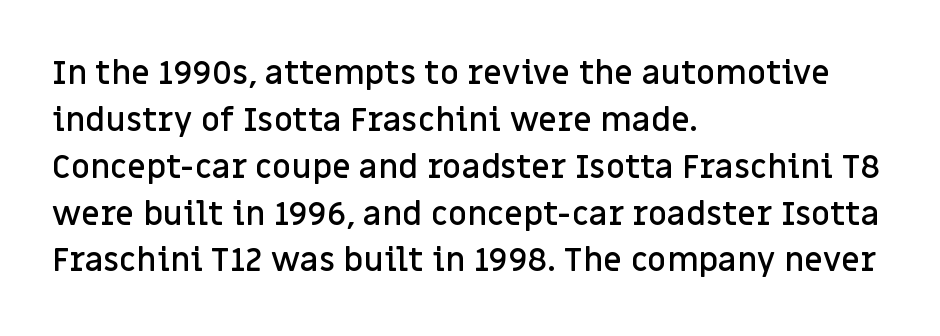
Q: Is the text bold? A: Semi-bold.
Q: Is the text italic (slanted)? A: No, it is upright.
Q: Is the typeface a serif or a sans-serif typeface? A: Sans-serif.
Q: Is the text underlined? A: No.
Q: How is the paragraph aligned? A: Left-aligned.
Q: Is the spacing between letters normal or unusually wide? A: Normal.
Q: Is the spacing between lines tight, normal or loose? A: Normal.
Q: Width (condensed, normal, or wide)? A: Normal.
Q: Stroke contrast? A: Low.
Q: x-height? A: Large.
Q: Monospaced? A: No.
